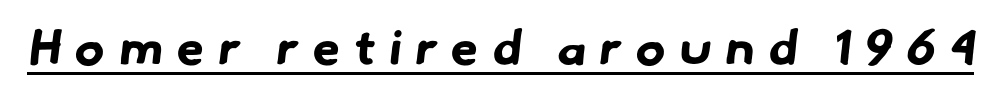
The image shows 49 px bold sans-serif type; set unusually wide letter spacing (+0.29 em), underlined; low stroke contrast and a small x-height.
